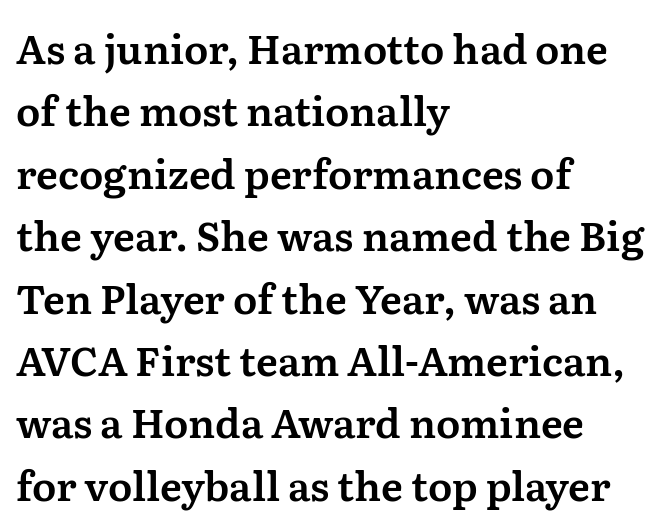
The passage is arranged the way most books set body copy — flush left. The typeface chosen for these lines features serifs. Vertical spacing — default. The lettering stays uniformly vertical, giving the passage a roman look.
